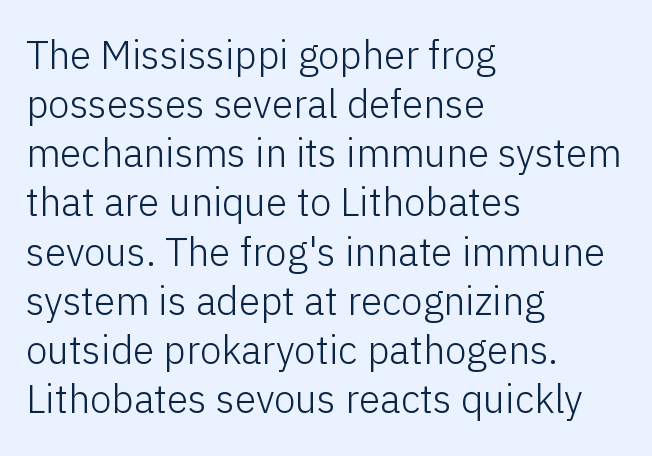
Regarding serifs, this sample does without them. Does extra space separate the letters? No, they use regular spacing. Is this a fixed-width face? No — the glyphs have proportional, varying widths. These lines sit exactly where default settings would place them.
